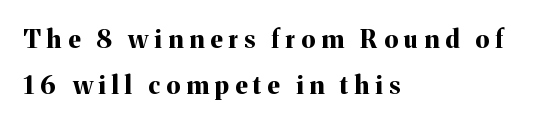
{"italic": "no", "bold": "yes", "underline": "no", "align": "left", "line_spacing_ratio": 1.85, "letter_spacing": "wide", "letter_spacing_em": 0.25, "glyph_px": 25}
